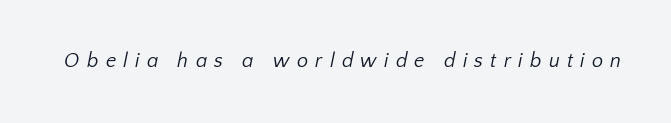
The tracking jumps out immediately: characters are airy and widely separated. The passage shown is not underscored anywhere. Vertical stems look standard width or narrower in stroke.
